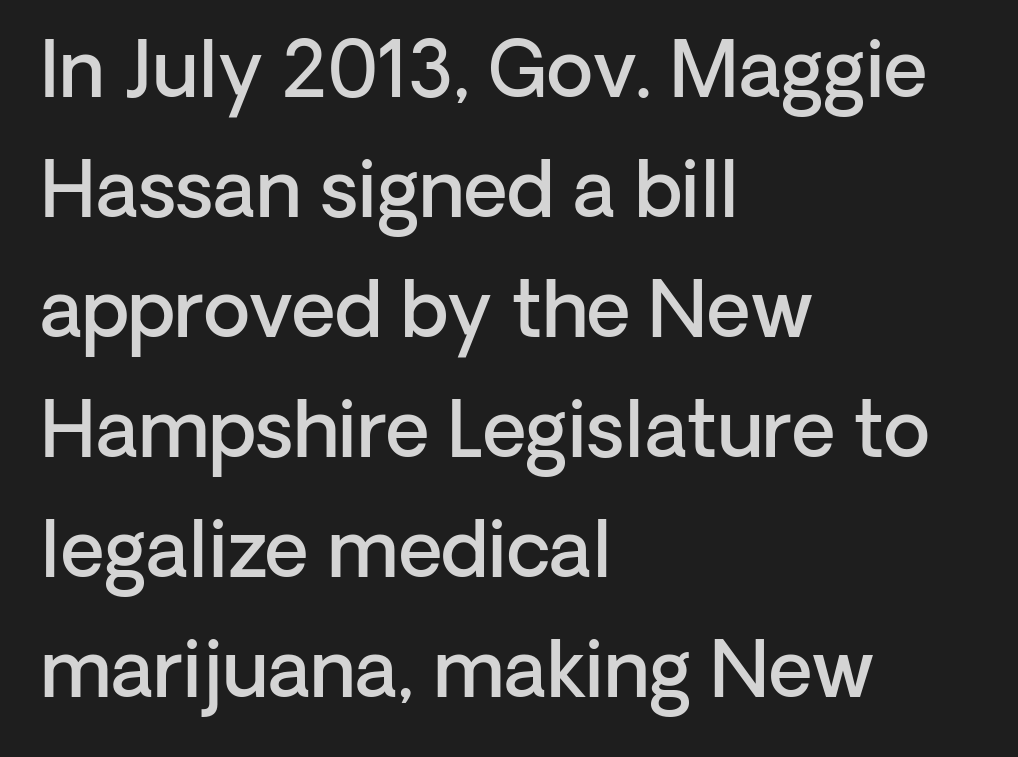
The image shows 76 px semibold sans-serif type, upright; set left-aligned, normal line spacing (1.58x), normal letter spacing, not underlined; low stroke contrast and a medium x-height.
